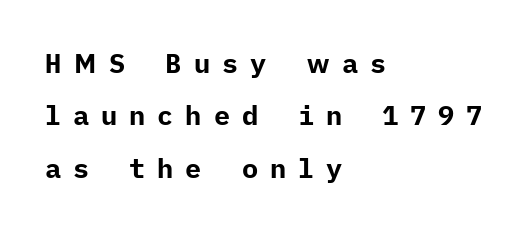
Display-style spreading of the glyphs; the letterfit is very open. Vertically, the passage feels expansive, rows floating well apart. Every stem runs plumb, perpendicular to the baseline. If you drew a ruler down the left edge, every line would touch it.
